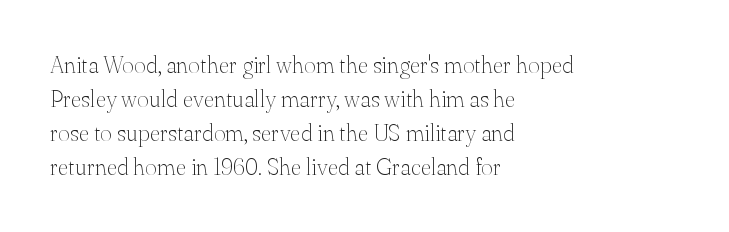
The type sits square on the baseline with zero lean. Stem width sits at or under what a default text font uses. Horizontally, the lines are justified to the leading edge only. This sample keeps an unexceptional amount of space between lines. The space beneath each line is pristine and unruled. There is no visible air inserted between adjacent glyphs.
